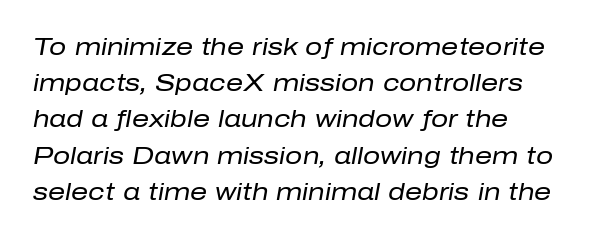
The image shows 24 px text type, italic (leaning right); set left-aligned, normal line spacing (1.51x), normal letter spacing, not underlined.
